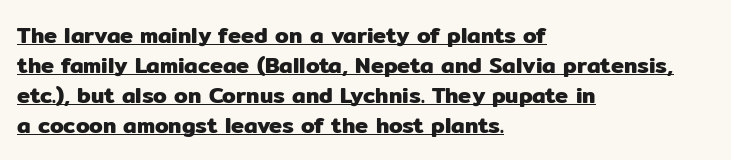
The image shows 22 px text type, upright; set left-aligned, normal line spacing (1.36x), normal letter spacing, underlined.
